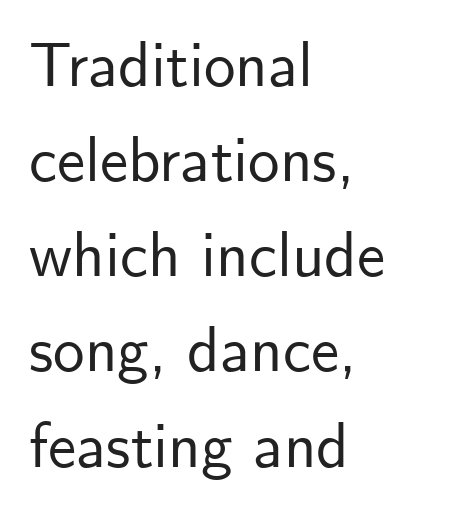
Q: Is the text italic (slanted)? A: No, it is upright.
Q: Is the typeface a serif or a sans-serif typeface? A: Sans-serif.
Q: Is the text underlined? A: No.
Q: How is the paragraph aligned? A: Left-aligned.
Q: Is the spacing between letters normal or unusually wide? A: Normal.
Q: Is the spacing between lines tight, normal or loose? A: Normal.
Q: Width (condensed, normal, or wide)? A: Normal.
Q: Stroke contrast? A: Low.
Q: x-height? A: Small.
Q: Monospaced? A: No.
